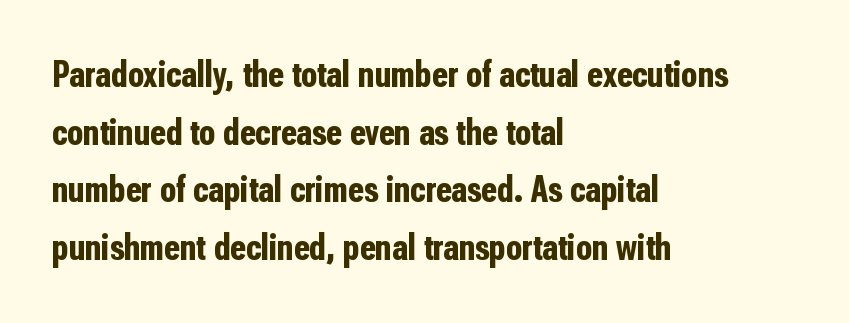
Q: Is the text bold? A: Yes.
Q: Is the text italic (slanted)? A: No, it is upright.
Q: Is the typeface a serif or a sans-serif typeface? A: Sans-serif.
Q: Is the text underlined? A: No.
Q: How is the paragraph aligned? A: Left-aligned.
Q: Is the spacing between letters normal or unusually wide? A: Normal.
Q: Is the spacing between lines tight, normal or loose? A: Normal.
Q: Width (condensed, normal, or wide)? A: Condensed.
Q: Stroke contrast? A: Low.
Q: x-height? A: Medium.
Q: Monospaced? A: No.
